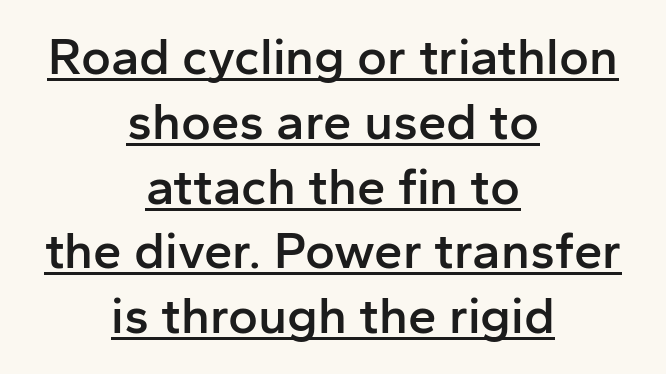
Q: Is the text bold? A: Semi-bold.
Q: Is the text italic (slanted)? A: No, it is upright.
Q: Is the typeface a serif or a sans-serif typeface? A: Sans-serif.
Q: Is the text underlined? A: Yes.
Q: How is the paragraph aligned? A: Centered.
Q: Is the spacing between letters normal or unusually wide? A: Normal.
Q: Is the spacing between lines tight, normal or loose? A: Normal.
Q: Width (condensed, normal, or wide)? A: Normal.
Q: Stroke contrast? A: Low.
Q: x-height? A: Medium.
Q: Monospaced? A: No.
